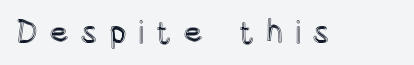
Decoration check: the copy has no underline. Designer's note — italics off, roman on. Note the varied advance widths — an 'i' is clearly narrower than an 'm'. The type is letterspaced generously, with wide tracking.
